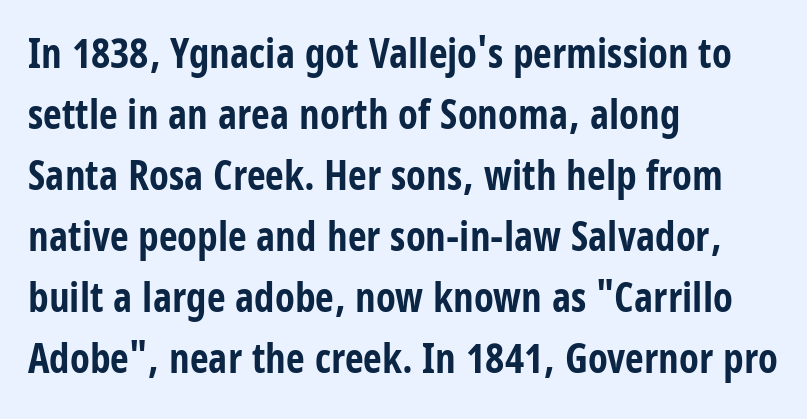
{"serif": "no", "italic": "no", "bold": "yes", "weight": "bold", "width": "condensed", "stroke_contrast": "low", "x_height": "large", "monospaced": "no", "underline": "no", "align": "left", "line_spacing": "normal", "line_spacing_ratio": 1.49, "letter_spacing": "normal", "letter_spacing_em": 0.0, "glyph_px": 41}
